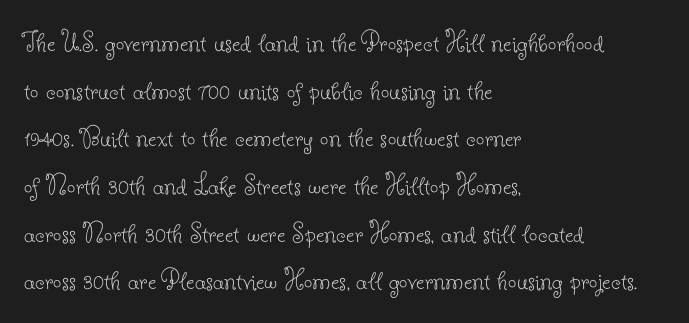
The image shows 30 px thin serif type, upright; set left-aligned, normal line spacing (1.59x), normal letter spacing, not underlined; low stroke contrast and a small x-height.
